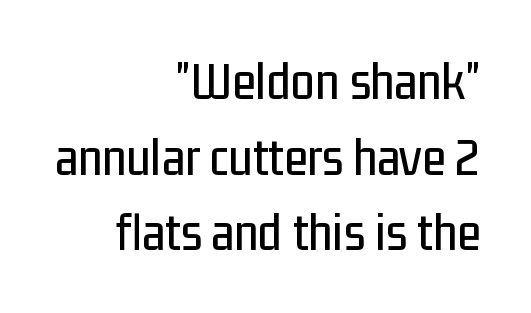
Q: Is the text italic (slanted)? A: No, it is upright.
Q: Is the typeface a serif or a sans-serif typeface? A: Sans-serif.
Q: Is the text underlined? A: No.
Q: How is the paragraph aligned? A: Right-aligned.
Q: Is the spacing between letters normal or unusually wide? A: Normal.
Q: Is the spacing between lines tight, normal or loose? A: Normal.
Q: Width (condensed, normal, or wide)? A: Condensed.
Q: Stroke contrast? A: Low.
Q: x-height? A: Medium.
Q: Monospaced? A: No.
